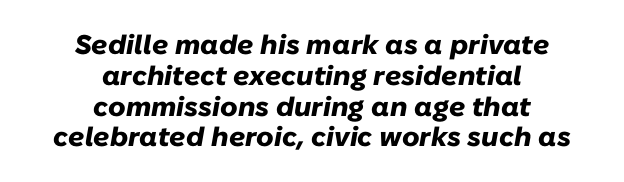
{"italic": "yes", "lean": "right", "slant_degrees": 10, "bold": "yes", "underline": "no", "align": "center", "line_spacing": "tight", "line_spacing_ratio": 1.14, "letter_spacing": "normal", "letter_spacing_em": 0.0, "glyph_px": 27}
